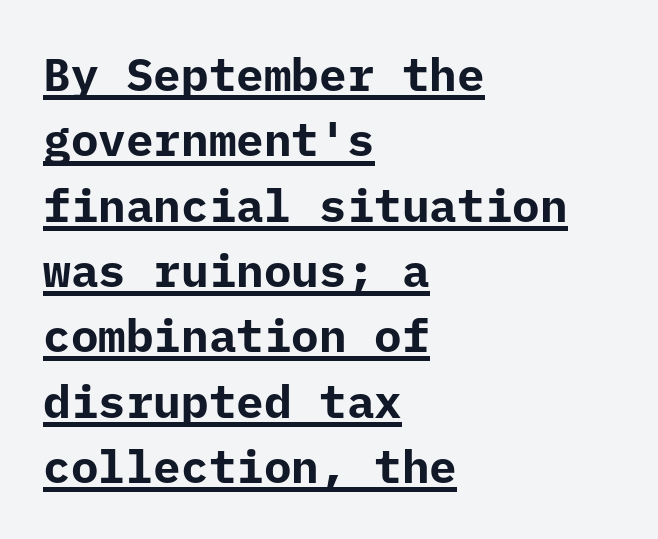
The image shows 46 px bold sans-serif type, upright, monospaced; set left-aligned, normal line spacing (1.42x), normal letter spacing, underlined; low stroke contrast and a medium x-height.
